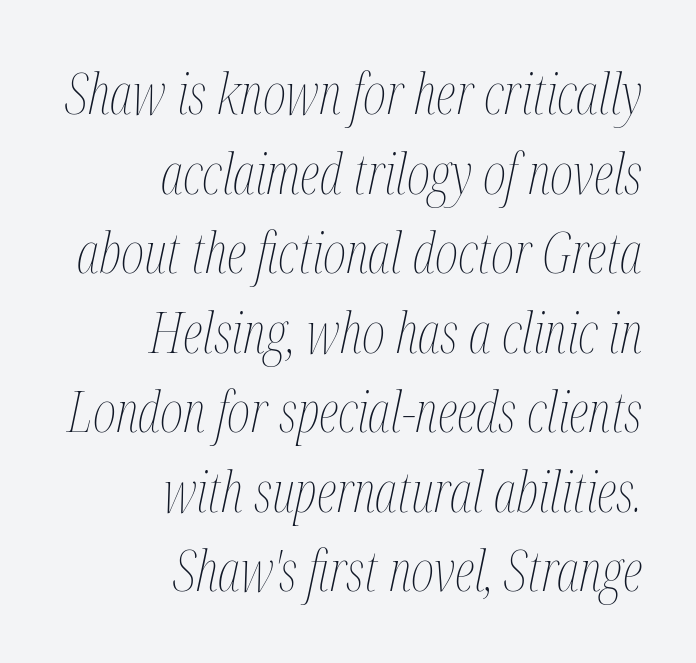
Rendered with sloped, italic letterforms. Quick note: underline off. What stands out about the letter spacing? Nothing — it is the standard amount. The cut favours lightness, reaching ordinary text weight at its darkest.
